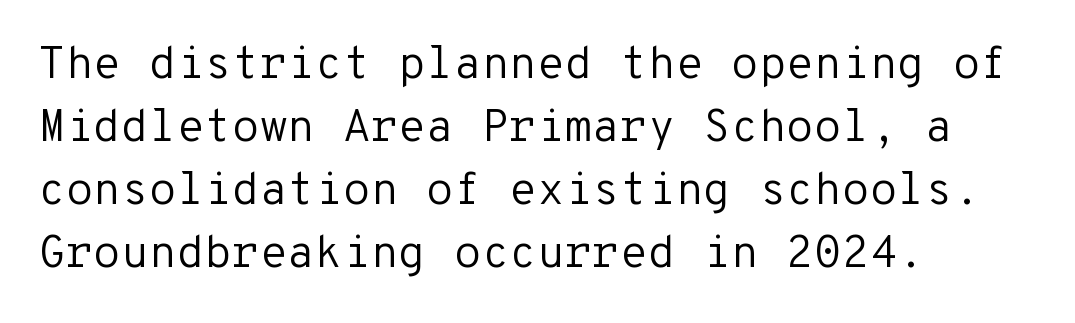
{"serif": "no", "italic": "no", "bold": "no", "weight": "regular", "width": "normal", "stroke_contrast": "low", "x_height": "medium", "monospaced": "yes", "underline": "no", "align": "left", "line_spacing": "normal", "line_spacing_ratio": 1.4, "letter_spacing": "normal", "letter_spacing_em": 0.0, "glyph_px": 45}
